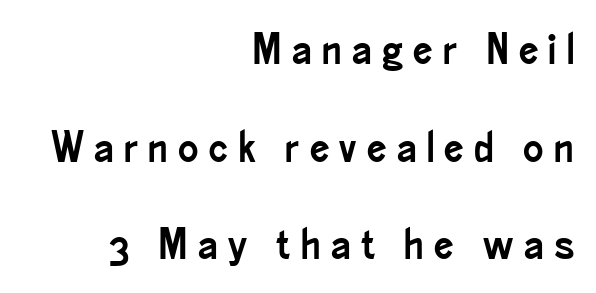
Q: Is the text italic (slanted)? A: No, it is upright.
Q: Is the typeface a serif or a sans-serif typeface? A: Sans-serif.
Q: Is the text underlined? A: No.
Q: How is the paragraph aligned? A: Right-aligned.
Q: Is the spacing between letters normal or unusually wide? A: Unusually wide.
Q: Is the spacing between lines tight, normal or loose? A: Loose.
Q: Width (condensed, normal, or wide)? A: Condensed.
Q: Stroke contrast? A: Low.
Q: x-height? A: Small.
Q: Monospaced? A: No.
